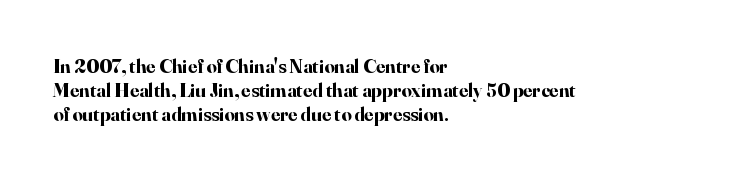
Q: Is the text bold? A: Yes.
Q: Is the text italic (slanted)? A: No, it is upright.
Q: Is the text underlined? A: No.
Q: How is the paragraph aligned? A: Left-aligned.
Q: Is the spacing between letters normal or unusually wide? A: Normal.
